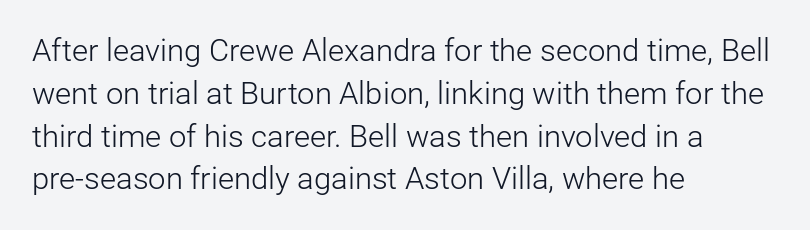
Compared with typical body copy, the letter spacing here is the same. These lines were composed using upright roman letters. Typographically, this falls in the sans-serif category. This sample has the flowing, uneven cadence of proportional lettering. These lines sit exactly where default settings would place them. No word sits above an underline.
